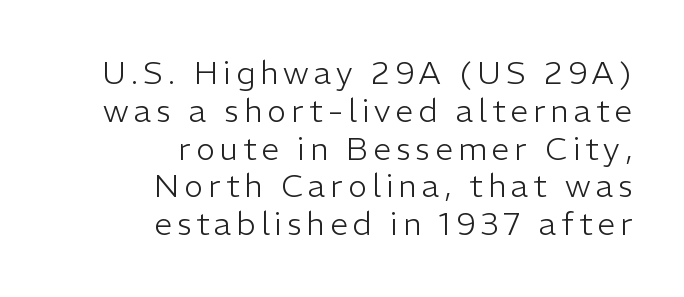
Q: Is the text bold? A: No.
Q: Is the text italic (slanted)? A: No, it is upright.
Q: Is the typeface a serif or a sans-serif typeface? A: Sans-serif.
Q: Is the text underlined? A: No.
Q: How is the paragraph aligned? A: Right-aligned.
Q: Width (condensed, normal, or wide)? A: Normal.
Q: Stroke contrast? A: Low.
Q: x-height? A: Medium.
Q: Monospaced? A: No.
